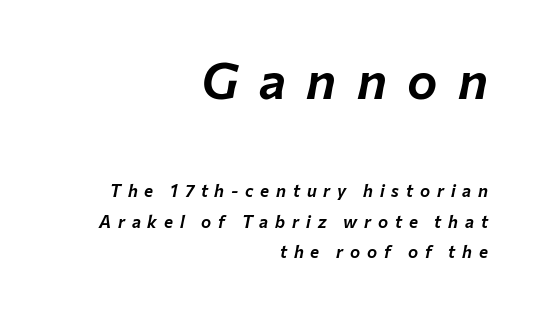
Where is the straight margin? On the right. Unmarked baselines from the first word to the last. The rendering uses natural spacing where letterforms have individual widths. Each word looks stretched out because of the extra space between its letters. The face used here appears at its bigger size in the upper chunk. There's an unmistakable incline to the writing here.
